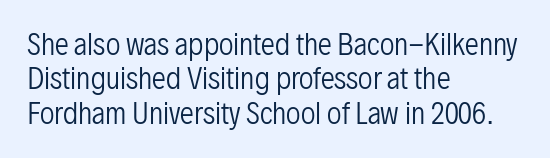
{"serif": "no", "italic": "no", "bold": "no", "weight": "regular", "width": "condensed", "stroke_contrast": "low", "x_height": "medium", "monospaced": "no", "underline": "no", "align": "left", "line_spacing_ratio": 1.23, "letter_spacing": "normal", "letter_spacing_em": 0.0, "glyph_px": 28}
